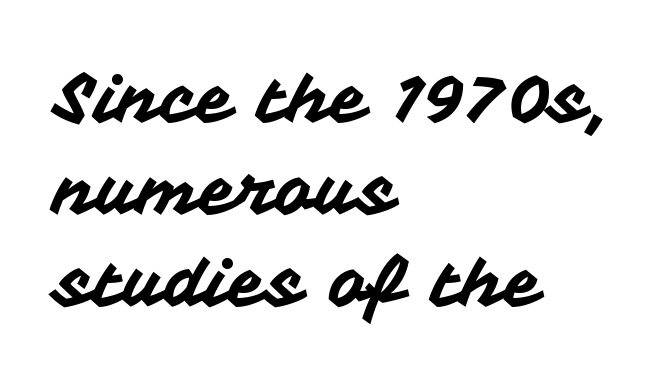
{"serif": "no", "width": "normal", "stroke_contrast": "medium", "x_height": "medium", "monospaced": "no", "underline": "no", "align": "left", "line_spacing": "normal", "line_spacing_ratio": 1.35, "letter_spacing": "normal", "letter_spacing_em": 0.0, "glyph_px": 68}
